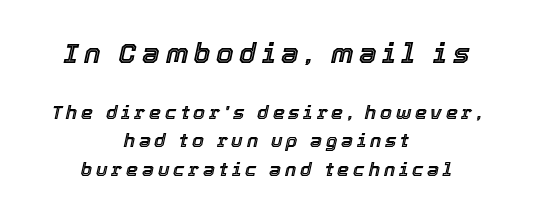
Q: Is the text italic (slanted)? A: Yes, it leans right by about 12 degrees.
Q: Is the text underlined? A: No.
Q: How is the paragraph aligned? A: Centered.
Q: Is the spacing between letters normal or unusually wide? A: Unusually wide.
Q: Is the spacing between lines tight, normal or loose? A: Normal.
Q: Which block of text is set in a larger size, the first (top) or the second (bottom)? A: The first (top) one.
Q: Width (condensed, normal, or wide)? A: Normal.
Q: x-height? A: Medium.
Q: Monospaced? A: No.
